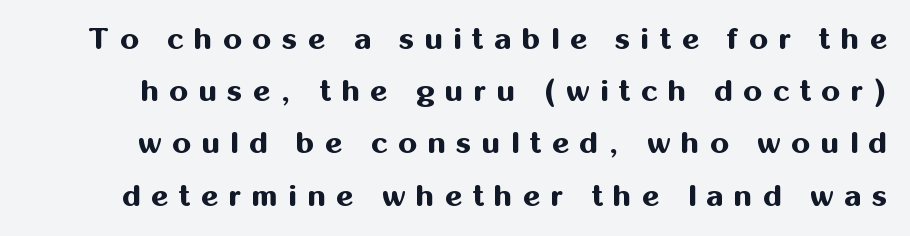
The image shows 30 px bold sans-serif type, upright; set line spacing 1.74x, unusually wide letter spacing (+0.35 em), not underlined; medium stroke contrast and a medium x-height.
